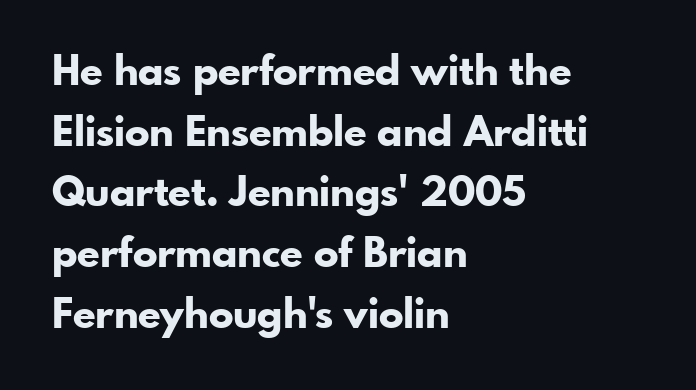
Q: Is the text bold? A: Yes.
Q: Is the text italic (slanted)? A: No, it is upright.
Q: Is the typeface a serif or a sans-serif typeface? A: Sans-serif.
Q: Is the text underlined? A: No.
Q: How is the paragraph aligned? A: Left-aligned.
Q: Is the spacing between letters normal or unusually wide? A: Normal.
Q: Is the spacing between lines tight, normal or loose? A: Normal.
Q: Width (condensed, normal, or wide)? A: Normal.
Q: Stroke contrast? A: Low.
Q: x-height? A: Small.
Q: Monospaced? A: No.
